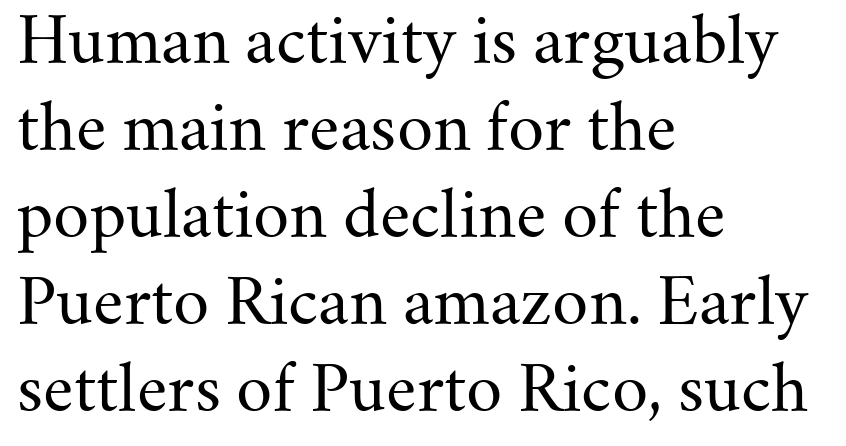
{"serif": "yes", "italic": "no", "bold": "no", "weight": "regular", "width": "normal", "stroke_contrast": "medium", "x_height": "small", "monospaced": "no", "underline": "no", "align": "left", "line_spacing": "normal", "line_spacing_ratio": 1.38, "letter_spacing": "normal", "letter_spacing_em": 0.0, "glyph_px": 63}
